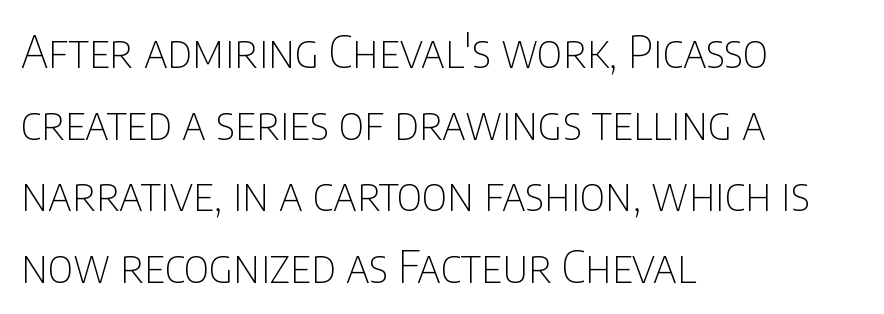
The image shows 45 px thin, condensed sans-serif type, upright; set left-aligned, normal line spacing (1.59x), normal letter spacing, not underlined; low stroke contrast and a large x-height.
